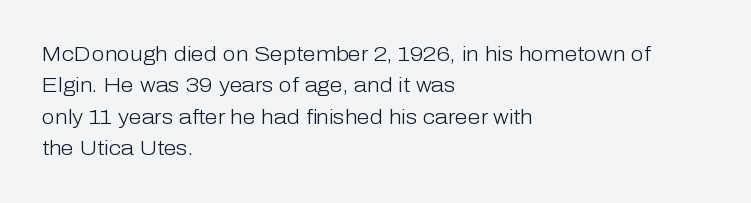
{"italic": "no", "bold": "no", "underline": "no", "align": "left", "line_spacing": "normal", "line_spacing_ratio": 1.5, "letter_spacing": "normal", "letter_spacing_em": 0.0, "glyph_px": 21}
